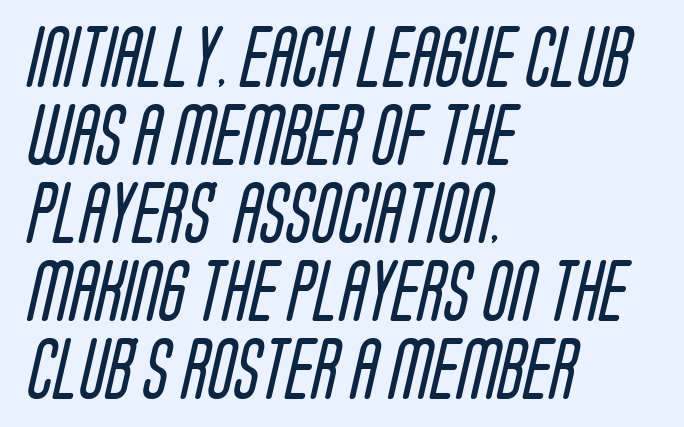
The image shows 61 px regular-weight, condensed sans-serif type; set left-aligned, normal line spacing (1.28x), normal letter spacing, not underlined; low stroke contrast and a large x-height.
